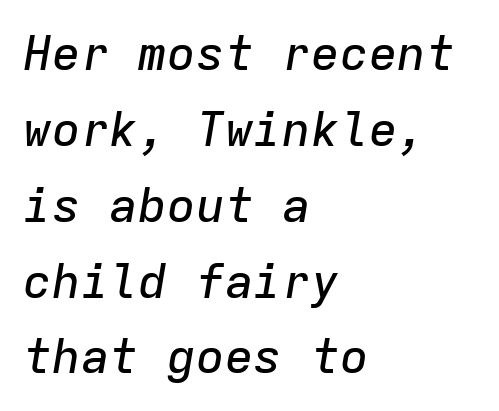
Spacing verdict: monospaced, one width for all characters. Successive baselines arrive at the customary interval. No extra tracking has been applied to these lines. Designer's note — italics engaged. Type without underlining. Teacher's note: observe the even left margin — that is flush-left alignment.
